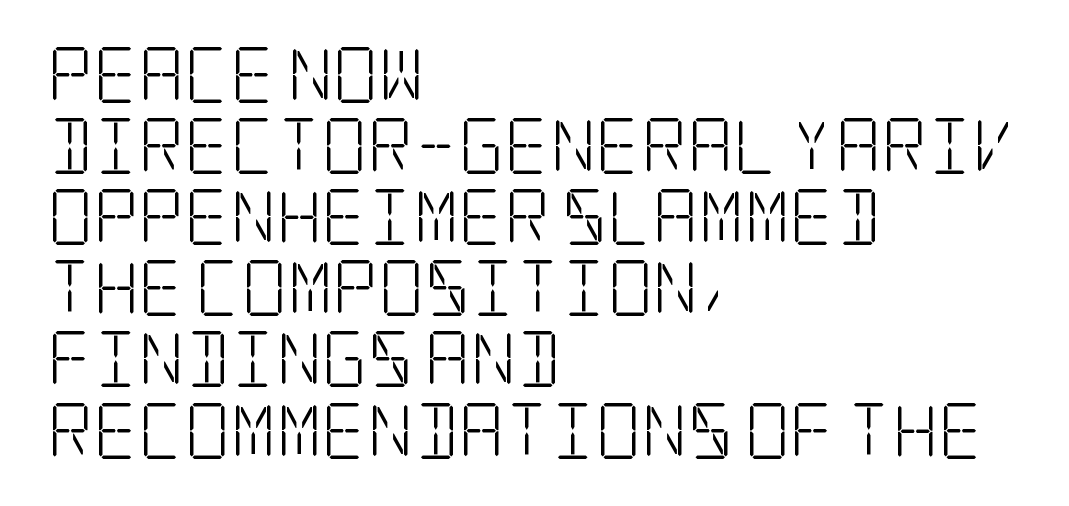
The image shows 56 px light, condensed serif type, upright; set left-aligned, normal line spacing (1.27x), normal letter spacing, not underlined; low stroke contrast and a large x-height.
